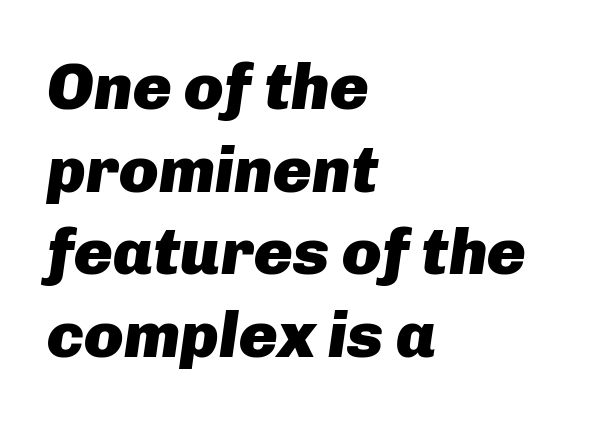
Q: Is the text bold? A: Yes.
Q: Is the text italic (slanted)? A: Yes, it leans right by about 8 degrees.
Q: Is the text underlined? A: No.
Q: How is the paragraph aligned? A: Left-aligned.
Q: Is the spacing between letters normal or unusually wide? A: Normal.
Q: Is the spacing between lines tight, normal or loose? A: Normal.
Q: Width (condensed, normal, or wide)? A: Normal.
Q: Stroke contrast? A: Low.
Q: x-height? A: Medium.
Q: Monospaced? A: No.
